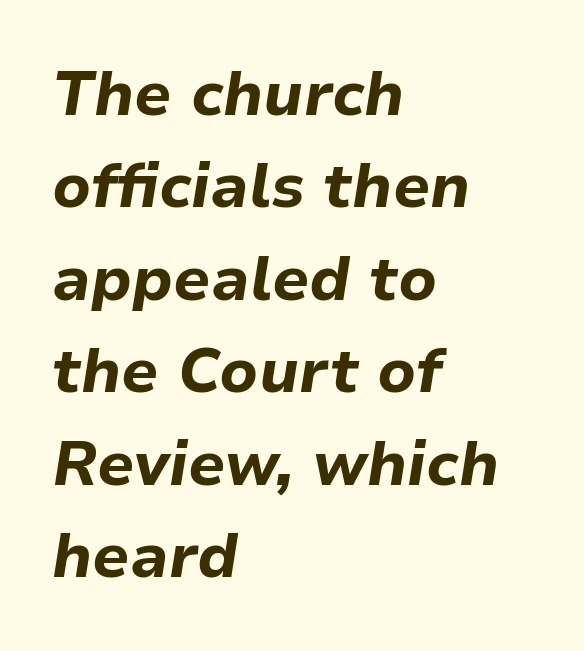
Q: Is the text bold? A: Yes.
Q: Is the text italic (slanted)? A: Yes, it leans right by about 9 degrees.
Q: Is the text underlined? A: No.
Q: How is the paragraph aligned? A: Left-aligned.
Q: Is the spacing between letters normal or unusually wide? A: Normal.
Q: Is the spacing between lines tight, normal or loose? A: Normal.
Q: Width (condensed, normal, or wide)? A: Normal.
Q: Stroke contrast? A: Low.
Q: x-height? A: Medium.
Q: Monospaced? A: No.
